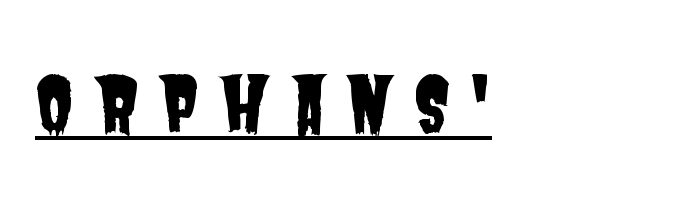
The image shows 75 px condensed sans-serif type; set unusually wide letter spacing (+0.25 em), underlined; low stroke contrast and a large x-height.
